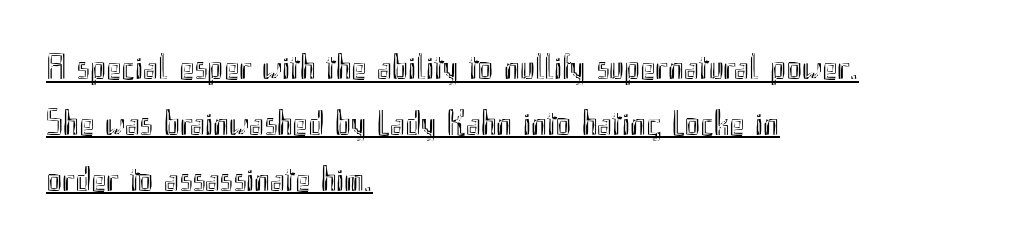
Underline: present. Normally led — the rows are evenly, conventionally spaced. Varying glyph widths throughout — classic text-font behaviour. This rendering leaves character spacing at its baseline value.
